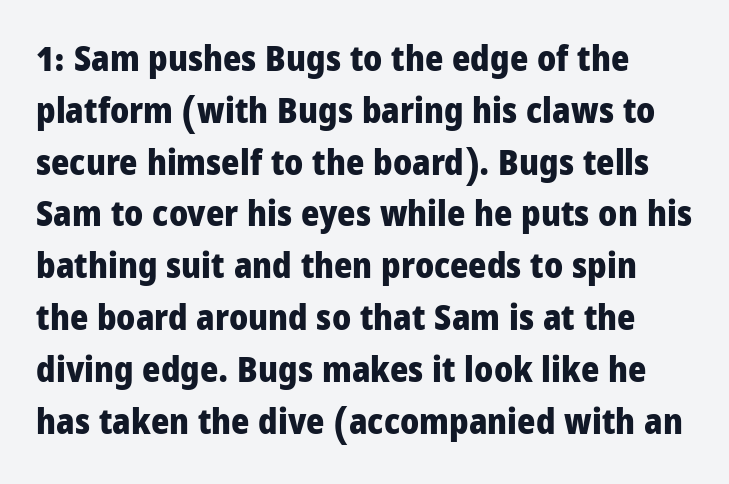
The image shows 35 px heavy, condensed sans-serif type, upright; set normal line spacing (1.48x), normal letter spacing, not underlined; low stroke contrast and a large x-height.
